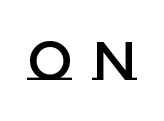
The image shows 54 px text type, upright; set unusually wide letter spacing (+0.36 em), not underlined; low stroke contrast and a large x-height.
